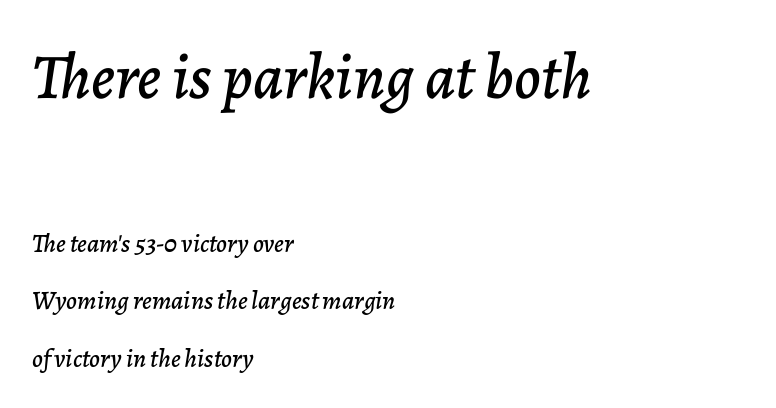
Q: Is the text italic (slanted)? A: Yes, it leans right by about 7 degrees.
Q: Is the text underlined? A: No.
Q: How is the paragraph aligned? A: Left-aligned.
Q: Is the spacing between letters normal or unusually wide? A: Normal.
Q: Is the spacing between lines tight, normal or loose? A: Loose.
Q: Which block of text is set in a larger size, the first (top) or the second (bottom)? A: The first (top) one.
Q: Width (condensed, normal, or wide)? A: Normal.
Q: Stroke contrast? A: Low.
Q: x-height? A: Medium.
Q: Monospaced? A: No.
